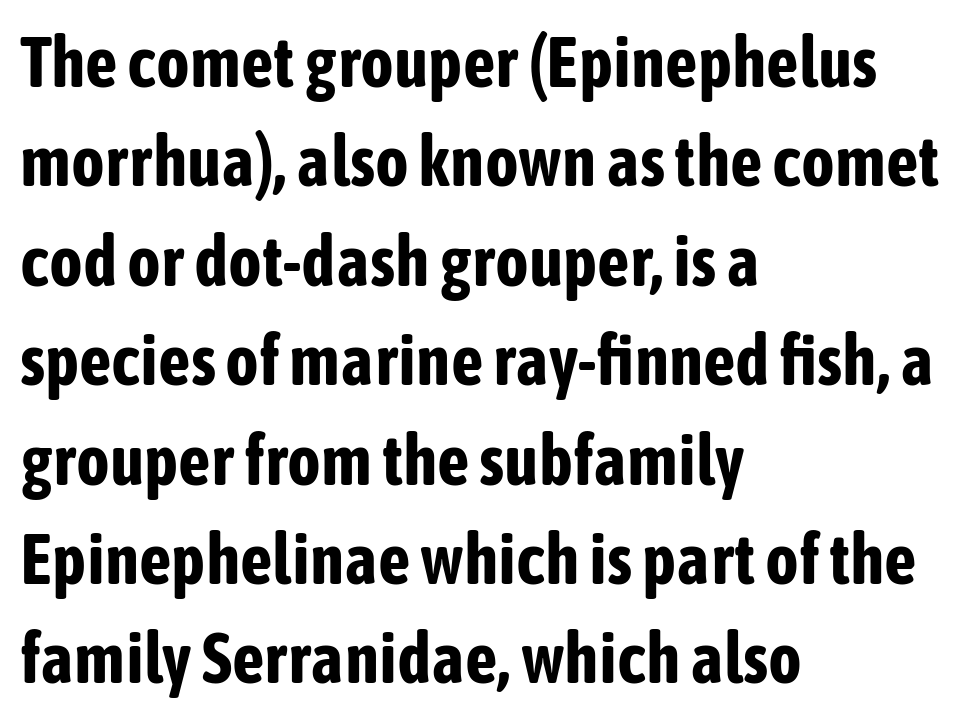
{"serif": "no", "italic": "no", "bold": "yes", "weight": "bold", "width": "condensed", "stroke_contrast": "low", "x_height": "medium", "monospaced": "no", "underline": "no", "align": "left", "line_spacing": "normal", "line_spacing_ratio": 1.4, "letter_spacing": "normal", "letter_spacing_em": 0.0, "glyph_px": 71}
